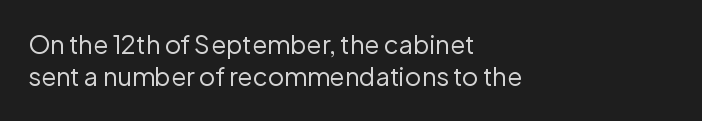
The image shows 25 px text type, upright; set left-aligned, normal line spacing (1.29x), normal letter spacing, not underlined.
